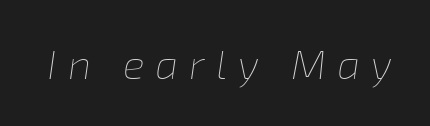
This is oblique type, the kind used for emphasis or titles. Is this a fixed-width face? No — the glyphs have proportional, varying widths. Stems here are at most as thick as an everyday book face. Someone cranked the tracking dial way up on this one. Check under the words: just untouched page.
